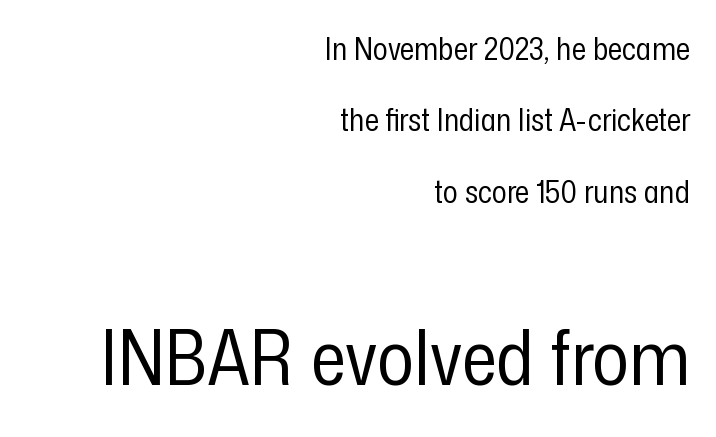
Q: Is the text bold? A: No.
Q: Is the text italic (slanted)? A: No, it is upright.
Q: Is the typeface a serif or a sans-serif typeface? A: Sans-serif.
Q: Is the text underlined? A: No.
Q: How is the paragraph aligned? A: Right-aligned.
Q: Is the spacing between letters normal or unusually wide? A: Normal.
Q: Is the spacing between lines tight, normal or loose? A: Loose.
Q: Which block of text is set in a larger size, the first (top) or the second (bottom)? A: The second (bottom) one.
Q: Width (condensed, normal, or wide)? A: Condensed.
Q: Stroke contrast? A: Low.
Q: x-height? A: Medium.
Q: Monospaced? A: No.
